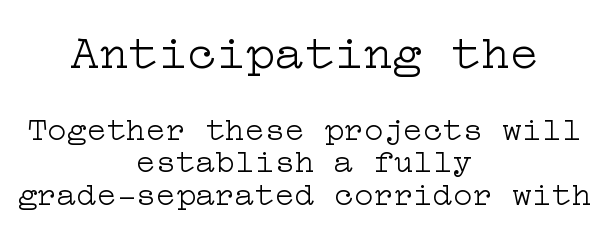
Anything drawn beneath the words? Only blank space. The rendering uses a small line-height, squeezing the rows. Stroke terminals: seriffed. The gaps between neighbouring characters are ordinary and unremarkable. Line starts and ends both wander, symmetrically.
